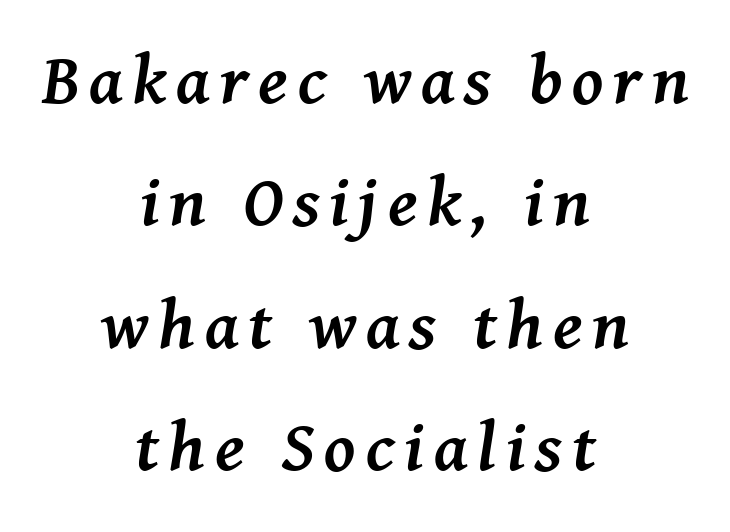
{"serif": "yes", "italic": "yes", "lean": "right", "slant_degrees": 8, "bold": "yes", "weight": "semibold", "width": "normal", "stroke_contrast": "medium", "x_height": "medium", "monospaced": "no", "underline": "no", "align": "center", "line_spacing_ratio": 1.75, "glyph_px": 70}
